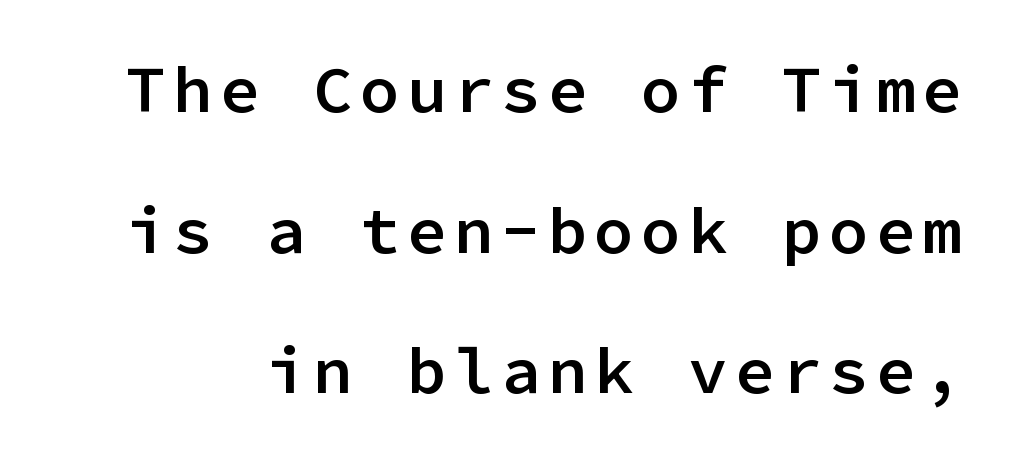
The image shows 66 px semibold sans-serif type, upright, monospaced; set loose line spacing (2.13x), not underlined; low stroke contrast and a medium x-height.
